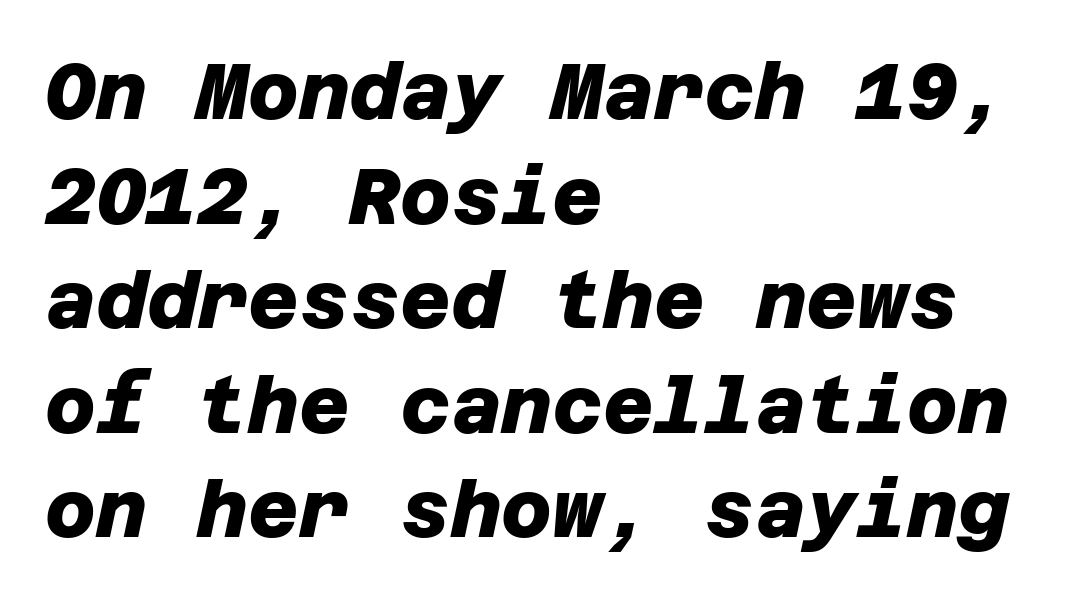
The image shows 78 px heavy sans-serif type; set left-aligned, normal line spacing (1.34x), normal letter spacing, not underlined; low stroke contrast and a large x-height.
